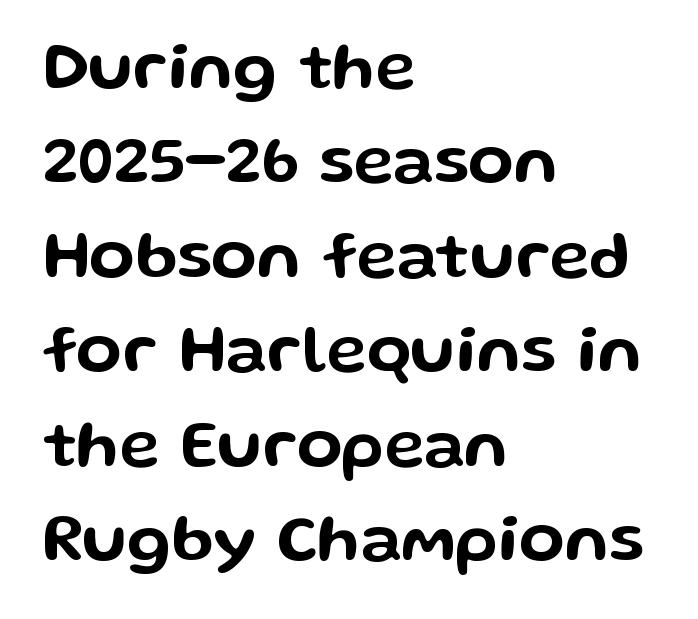
{"serif": "no", "italic": "no", "width": "wide", "stroke_contrast": "low", "x_height": "medium", "monospaced": "no", "underline": "no", "align": "left", "line_spacing": "normal", "line_spacing_ratio": 1.41, "letter_spacing": "normal", "letter_spacing_em": 0.0, "glyph_px": 67}
